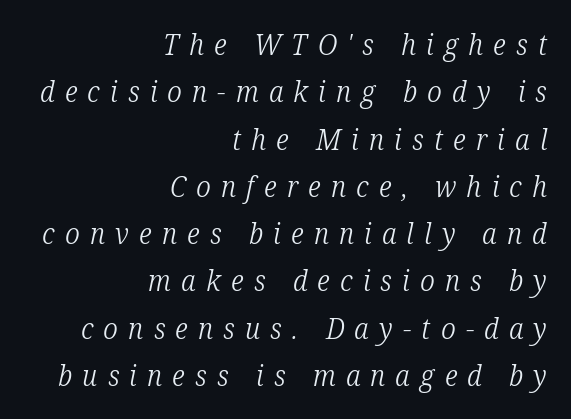
An italicized treatment has been applied to the whole sample. The glyphs in this specimen are seriffed. The string is rendered with underlining switched off. Leading: standard. These glyphs show unthickened strokes, regular width or finer.
